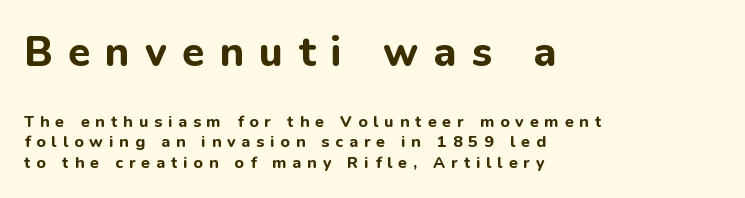
Successive baselines arrive at the customary interval. One-word summary of the alignment: left. Nobody drew a line under any word here. The gaps between neighbouring characters are conspicuously large.
